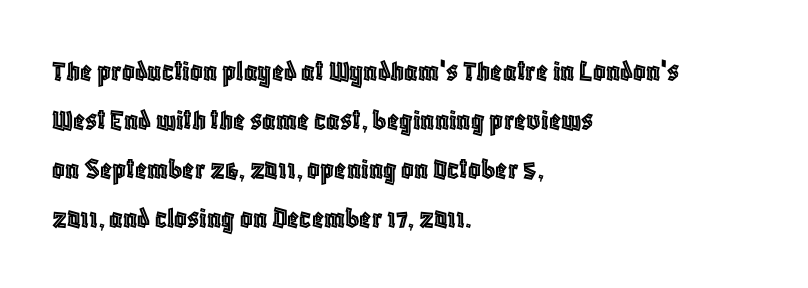
Q: Is the text italic (slanted)? A: No, it is upright.
Q: Is the text underlined? A: No.
Q: How is the paragraph aligned? A: Left-aligned.
Q: Is the spacing between letters normal or unusually wide? A: Normal.
Q: Is the spacing between lines tight, normal or loose? A: Normal.
Q: Width (condensed, normal, or wide)? A: Condensed.
Q: x-height? A: Large.
Q: Monospaced? A: No.
